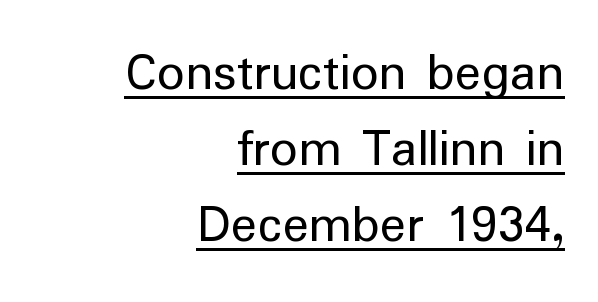
Q: Is the text bold? A: No.
Q: Is the text italic (slanted)? A: No, it is upright.
Q: Is the typeface a serif or a sans-serif typeface? A: Sans-serif.
Q: Is the text underlined? A: Yes.
Q: How is the paragraph aligned? A: Right-aligned.
Q: Is the spacing between letters normal or unusually wide? A: Normal.
Q: Is the spacing between lines tight, normal or loose? A: Normal.
Q: Width (condensed, normal, or wide)? A: Normal.
Q: Stroke contrast? A: Low.
Q: x-height? A: Medium.
Q: Monospaced? A: No.
